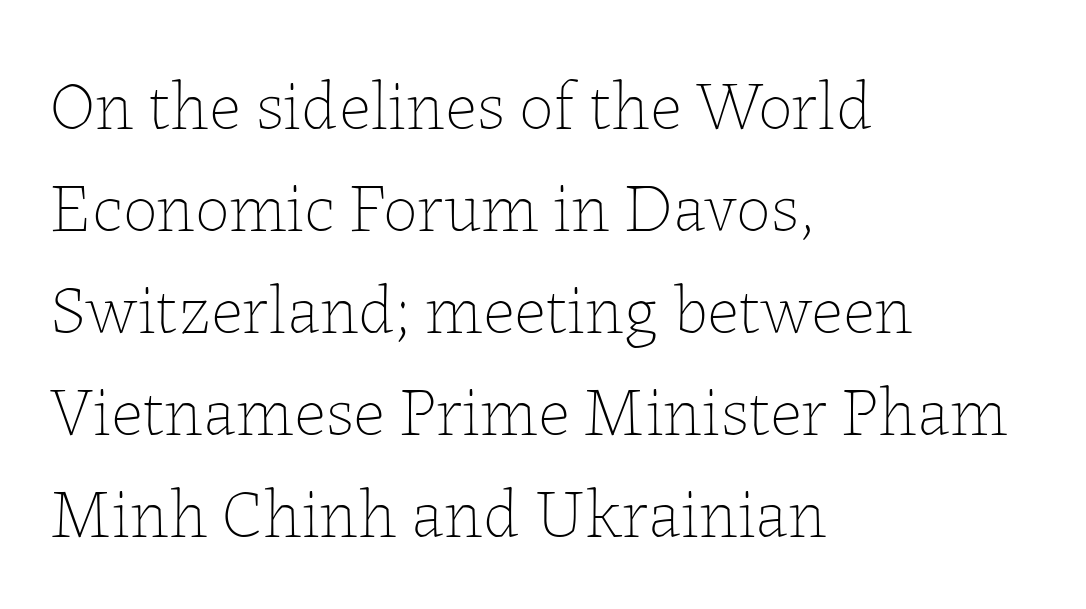
The image shows 69 px thin type, upright; set left-aligned, normal line spacing (1.48x), normal letter spacing, not underlined; low stroke contrast and a medium x-height.
